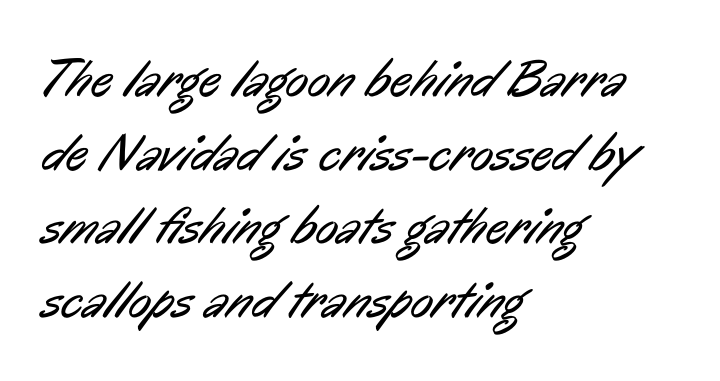
{"serif": "no", "bold": "no", "weight": "regular", "width": "condensed", "stroke_contrast": "low", "x_height": "medium", "monospaced": "no", "underline": "no", "align": "left", "line_spacing": "normal", "line_spacing_ratio": 1.39, "letter_spacing": "normal", "letter_spacing_em": 0.0, "glyph_px": 53}
